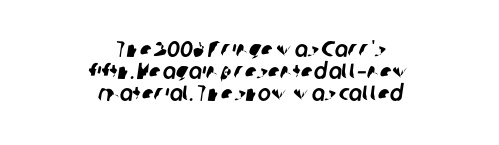
Q: Is the text underlined? A: No.
Q: How is the paragraph aligned? A: Centered.
Q: Is the spacing between letters normal or unusually wide? A: Normal.
Q: Is the spacing between lines tight, normal or loose? A: Tight.
